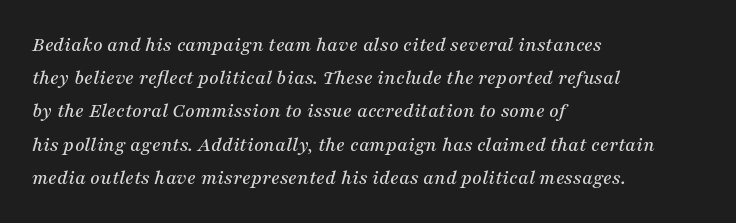
Q: Is the text italic (slanted)? A: Yes, it leans right by about 16 degrees.
Q: Is the text underlined? A: No.
Q: How is the paragraph aligned? A: Left-aligned.
Q: Is the spacing between letters normal or unusually wide? A: Normal.
Q: Is the spacing between lines tight, normal or loose? A: Normal.
